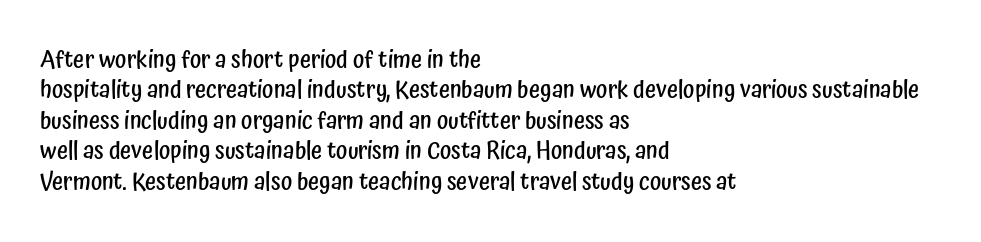
The image shows 24 px text type, upright; set left-aligned, normal line spacing (1.27x), normal letter spacing, not underlined.
